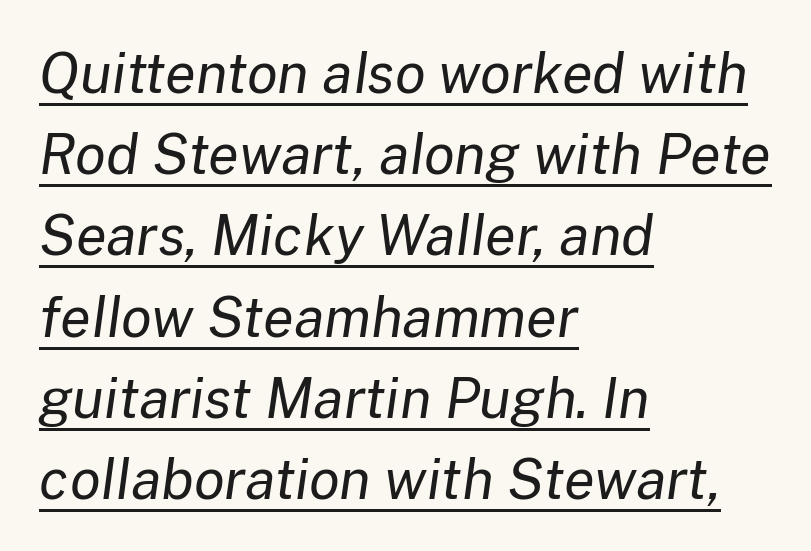
The image shows 56 px regular-weight type, italic (leaning right); set left-aligned, normal line spacing (1.45x), normal letter spacing, underlined; low stroke contrast and a medium x-height.
